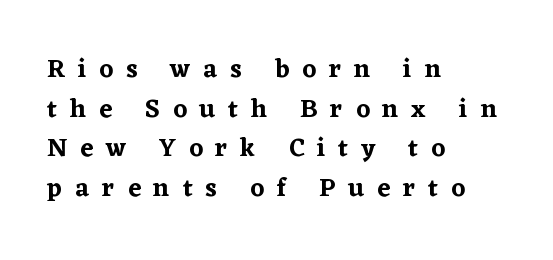
Q: Is the text italic (slanted)? A: No, it is upright.
Q: Is the text underlined? A: No.
Q: How is the paragraph aligned? A: Left-aligned.
Q: Is the spacing between letters normal or unusually wide? A: Unusually wide.
Q: Is the spacing between lines tight, normal or loose? A: Normal.
